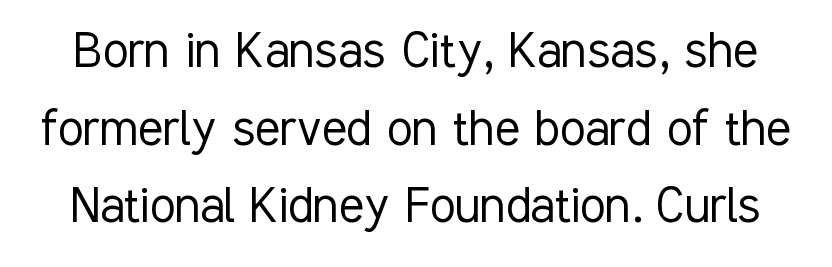
The image shows 58 px light, condensed sans-serif type, upright; set normal line spacing (1.34x), normal letter spacing, not underlined; low stroke contrast and a medium x-height.
